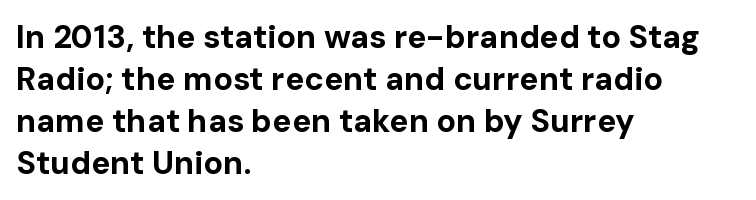
Unlike a traditional serif, this face leaves its strokes unadorned. This is roman type, the default non-slanted kind. How heavy is the stroke? Heavy — this is a bold. Each word holds together tightly as a unit, with standard inter-letter gaps. Do the characters align in a grid? No, the font is proportional. Alignment: flush left.
